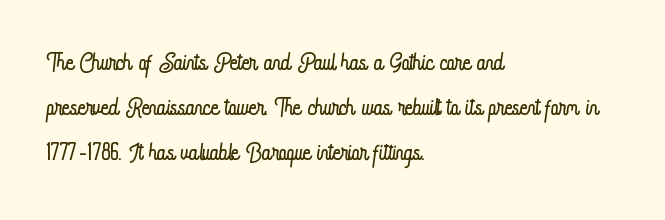
{"bold": "no", "weight": "light", "width": "condensed", "stroke_contrast": "low", "x_height": "small", "monospaced": "no", "underline": "no", "align": "left", "line_spacing": "normal", "line_spacing_ratio": 1.33, "letter_spacing": "normal", "letter_spacing_em": 0.0, "glyph_px": 34}
